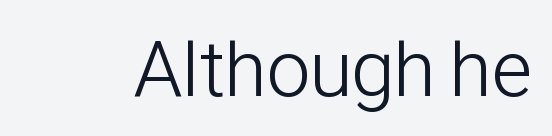
Q: Is the text bold? A: No.
Q: Is the text italic (slanted)? A: No, it is upright.
Q: Is the typeface a serif or a sans-serif typeface? A: Sans-serif.
Q: Is the text underlined? A: No.
Q: Is the spacing between letters normal or unusually wide? A: Normal.
Q: Width (condensed, normal, or wide)? A: Condensed.
Q: Stroke contrast? A: Low.
Q: x-height? A: Medium.
Q: Monospaced? A: No.
